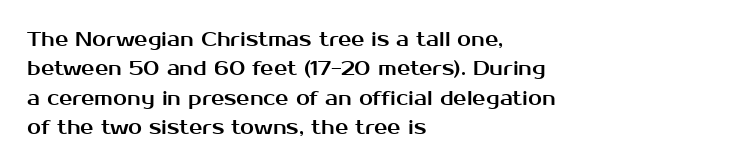
The image shows 20 px text type, upright; set left-aligned, normal line spacing (1.47x), normal letter spacing, not underlined.
